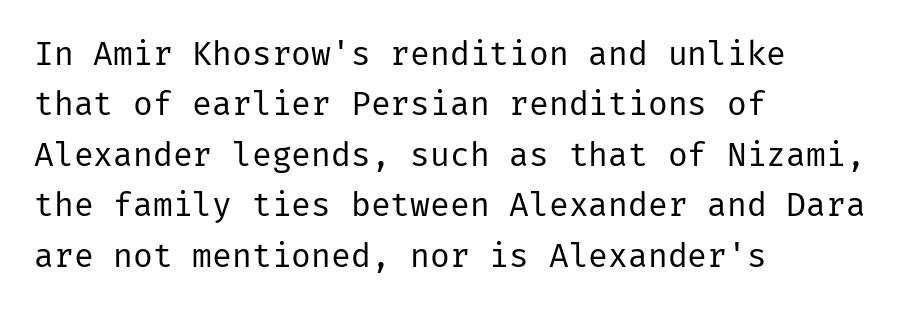
{"serif": "no", "italic": "no", "bold": "no", "weight": "regular", "width": "normal", "stroke_contrast": "low", "x_height": "medium", "underline": "no", "align": "left", "line_spacing": "normal", "line_spacing_ratio": 1.53, "letter_spacing": "normal", "letter_spacing_em": 0.0, "glyph_px": 33}
